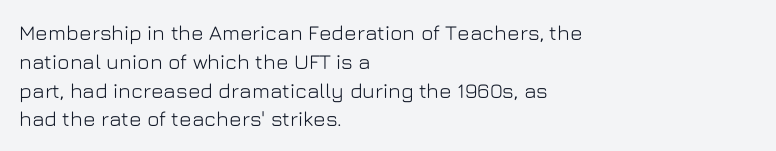
Q: Is the text italic (slanted)? A: No, it is upright.
Q: Is the text underlined? A: No.
Q: How is the paragraph aligned? A: Left-aligned.
Q: Is the spacing between letters normal or unusually wide? A: Normal.
Q: Is the spacing between lines tight, normal or loose? A: Normal.
